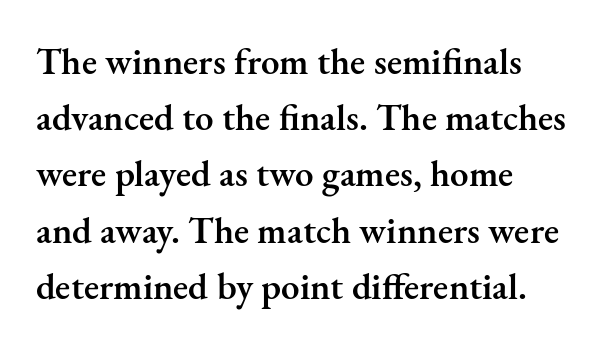
Q: Is the text bold? A: Semi-bold.
Q: Is the text italic (slanted)? A: No, it is upright.
Q: Is the typeface a serif or a sans-serif typeface? A: Serif.
Q: Is the text underlined? A: No.
Q: How is the paragraph aligned? A: Left-aligned.
Q: Is the spacing between letters normal or unusually wide? A: Normal.
Q: Is the spacing between lines tight, normal or loose? A: Normal.
Q: Width (condensed, normal, or wide)? A: Normal.
Q: Stroke contrast? A: Medium.
Q: x-height? A: Small.
Q: Monospaced? A: No.
